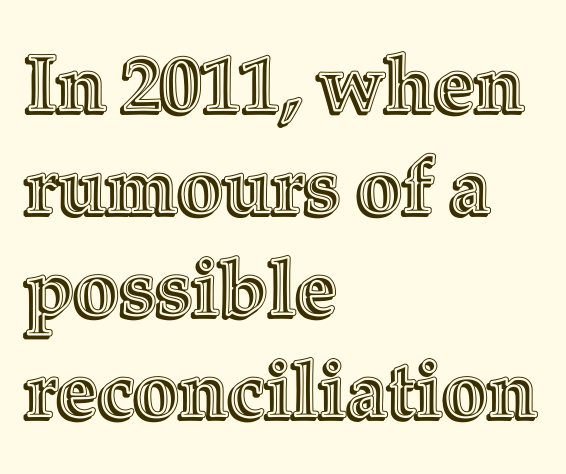
How would I describe the line gaps? Plain and ordinary. Compared with typical body copy, the letter spacing here is the same. This sample uses an upright cut, with every glyph sitting square on the baseline. The specimen omits any rule beneath the text block's lines. Line starts are locked; line ends wander.
